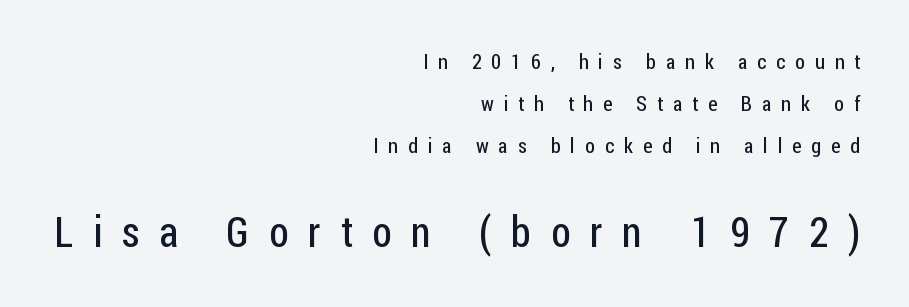
Reading down the block, your eye finds every line finishing at a fixed right position. The designer dialed line spacing up above the default. Short note: letters widely spaced. Has an underline been added? It has not. Nope, not italic — everything's standing straight. Size contrast runs from small at the top to large at the bottom.
